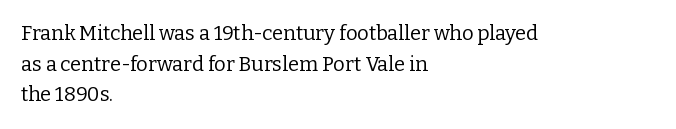
If you drew a line through each stem, it would be perfectly vertical. Students, observe: this is what conventionally led text looks like. Alignment: flush left. Decoration check: the copy has no underline.
